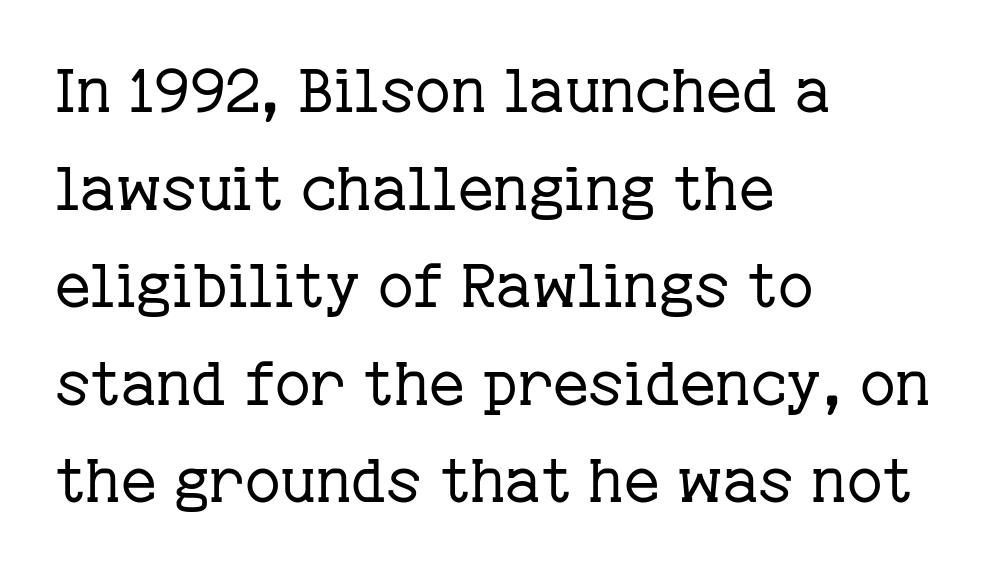
Q: Is the text bold? A: No.
Q: Is the text italic (slanted)? A: No, it is upright.
Q: Is the typeface a serif or a sans-serif typeface? A: Serif.
Q: Is the text underlined? A: No.
Q: How is the paragraph aligned? A: Left-aligned.
Q: Is the spacing between letters normal or unusually wide? A: Normal.
Q: Is the spacing between lines tight, normal or loose? A: Normal.
Q: Width (condensed, normal, or wide)? A: Normal.
Q: Stroke contrast? A: Low.
Q: x-height? A: Medium.
Q: Monospaced? A: No.
